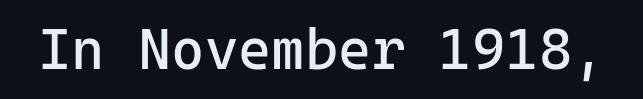
These glyphs show unthickened strokes, regular width or finer. The face used here is a sans, in the tradition of grotesques and geometrics. The face used here is monospaced, like something from a code editor. Glyph-to-glyph distance matches everyday printed text. Is there any slant? The stems are plumb.
